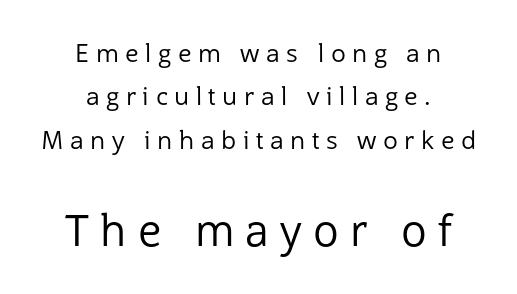
Are there feet on the stems? There aren't — it's a sans. Words float on clear page, feet unadorned. There is plenty of visible air inserted between adjacent glyphs. Here the designer chose a conventional face with non-uniform glyph widths.
